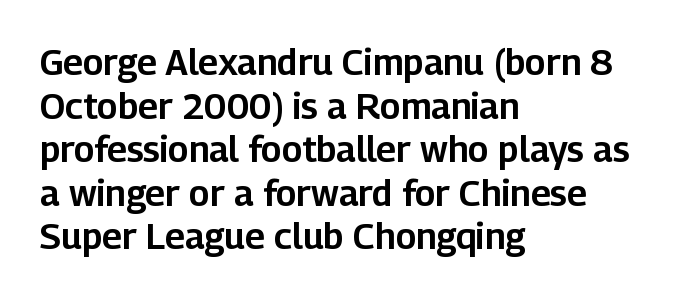
Q: Is the text italic (slanted)? A: No, it is upright.
Q: Is the typeface a serif or a sans-serif typeface? A: Sans-serif.
Q: Is the text underlined? A: No.
Q: How is the paragraph aligned? A: Left-aligned.
Q: Is the spacing between letters normal or unusually wide? A: Normal.
Q: Width (condensed, normal, or wide)? A: Normal.
Q: Stroke contrast? A: Low.
Q: x-height? A: Medium.
Q: Monospaced? A: No.
